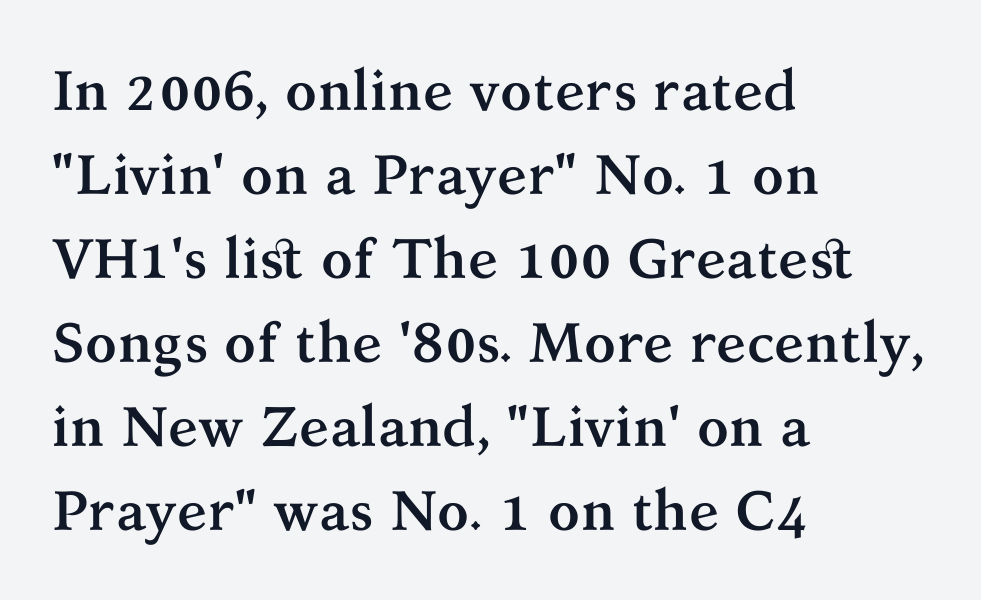
Each row of text sits above clean, open space. Do the characters align in a grid? No, the font is proportional. Thick stems and heavy bowls — unmistakably bold. Layout note: lines flush left.
